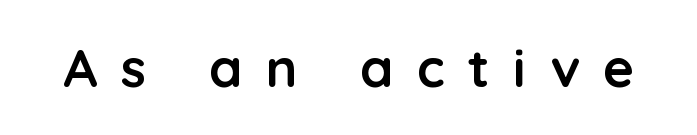
Pretty heavy lettering here — definitely bold. The face used here is proportionally spaced, like ordinary book or web type. No italicization has been applied; the sample stays upright. Substantial extra tracking has been applied to these lines.
